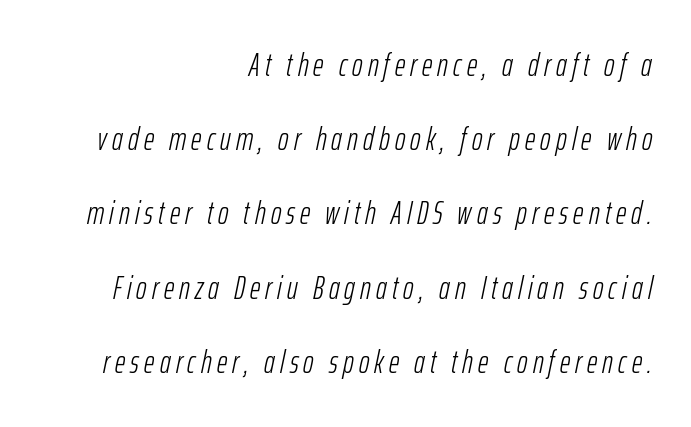
Q: Is the text bold? A: No.
Q: Is the text italic (slanted)? A: Yes, it leans right by about 12 degrees.
Q: Is the text underlined? A: No.
Q: How is the paragraph aligned? A: Right-aligned.
Q: Is the spacing between lines tight, normal or loose? A: Loose.
Q: Width (condensed, normal, or wide)? A: Condensed.
Q: Stroke contrast? A: Low.
Q: x-height? A: Medium.
Q: Monospaced? A: No.
